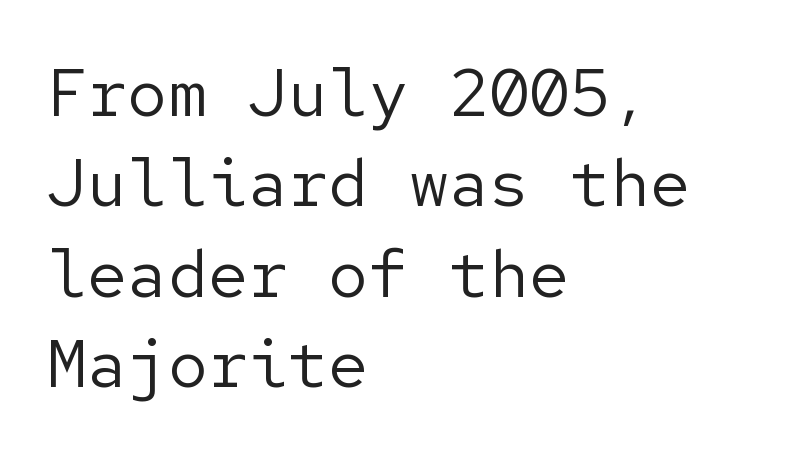
{"serif": "no", "italic": "no", "bold": "no", "weight": "regular", "width": "normal", "stroke_contrast": "low", "x_height": "medium", "underline": "no", "align": "left", "line_spacing": "normal", "line_spacing_ratio": 1.35, "letter_spacing": "normal", "letter_spacing_em": 0.0, "glyph_px": 67}
